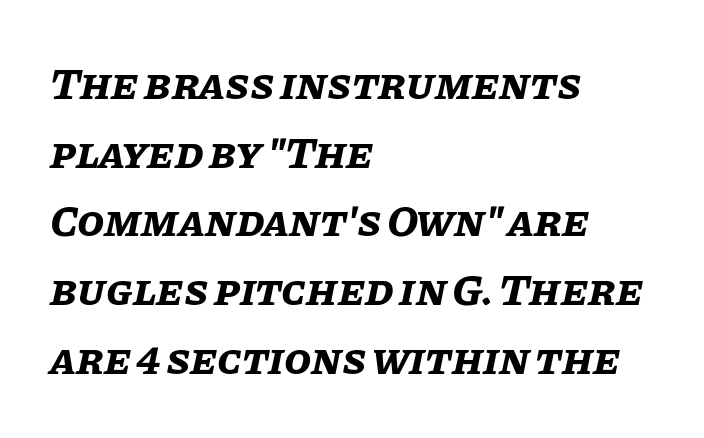
Q: Is the text bold? A: Yes.
Q: Is the text italic (slanted)? A: Yes, it leans right by about 11 degrees.
Q: Is the text underlined? A: No.
Q: How is the paragraph aligned? A: Left-aligned.
Q: Is the spacing between letters normal or unusually wide? A: Normal.
Q: Is the spacing between lines tight, normal or loose? A: Normal.
Q: Width (condensed, normal, or wide)? A: Normal.
Q: Stroke contrast? A: Low.
Q: x-height? A: Large.
Q: Monospaced? A: No.
